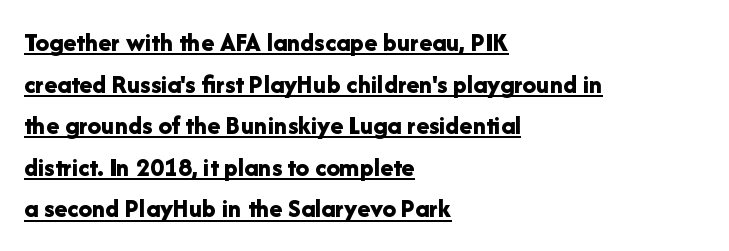
Q: Is the text bold? A: Yes.
Q: Is the text italic (slanted)? A: No, it is upright.
Q: Is the text underlined? A: Yes.
Q: How is the paragraph aligned? A: Left-aligned.
Q: Is the spacing between letters normal or unusually wide? A: Normal.
Q: Is the spacing between lines tight, normal or loose? A: Normal.
